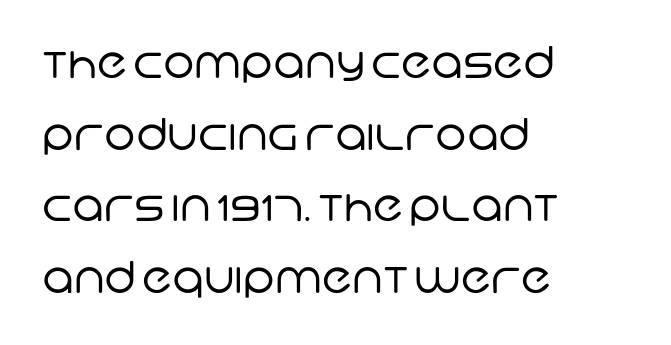
Q: Is the text bold? A: No.
Q: Is the typeface a serif or a sans-serif typeface? A: Sans-serif.
Q: Is the text underlined? A: No.
Q: How is the paragraph aligned? A: Left-aligned.
Q: Is the spacing between letters normal or unusually wide? A: Normal.
Q: Is the spacing between lines tight, normal or loose? A: Normal.
Q: Width (condensed, normal, or wide)? A: Normal.
Q: Stroke contrast? A: Low.
Q: x-height? A: Large.
Q: Monospaced? A: No.
